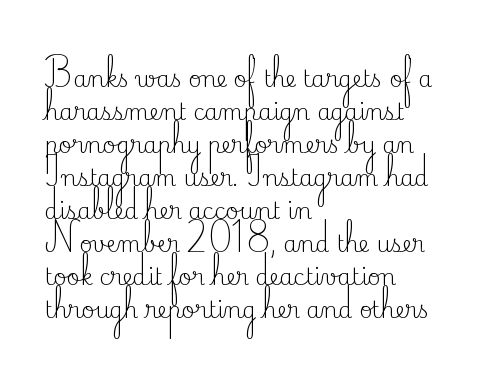
Q: Is the text bold? A: No.
Q: Is the text italic (slanted)? A: No, it is upright.
Q: Is the text underlined? A: No.
Q: How is the paragraph aligned? A: Left-aligned.
Q: Is the spacing between letters normal or unusually wide? A: Normal.
Q: Is the spacing between lines tight, normal or loose? A: Normal.
